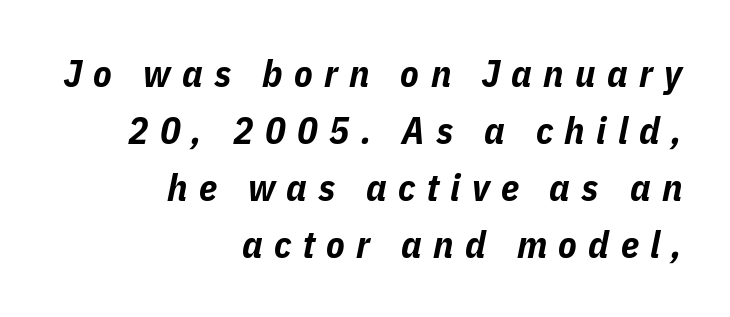
The image shows 38 px bold, condensed type, italic (leaning right); set right-aligned, normal line spacing (1.5x), unusually wide letter spacing (+0.3 em), not underlined; low stroke contrast and a medium x-height.
